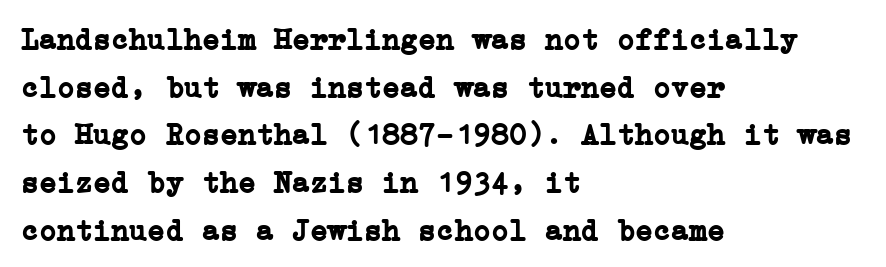
Q: Is the text bold? A: Yes.
Q: Is the text italic (slanted)? A: No, it is upright.
Q: Is the typeface a serif or a sans-serif typeface? A: Serif.
Q: Is the text underlined? A: No.
Q: How is the paragraph aligned? A: Left-aligned.
Q: Is the spacing between letters normal or unusually wide? A: Normal.
Q: Is the spacing between lines tight, normal or loose? A: Normal.
Q: Width (condensed, normal, or wide)? A: Normal.
Q: Stroke contrast? A: Low.
Q: x-height? A: Medium.
